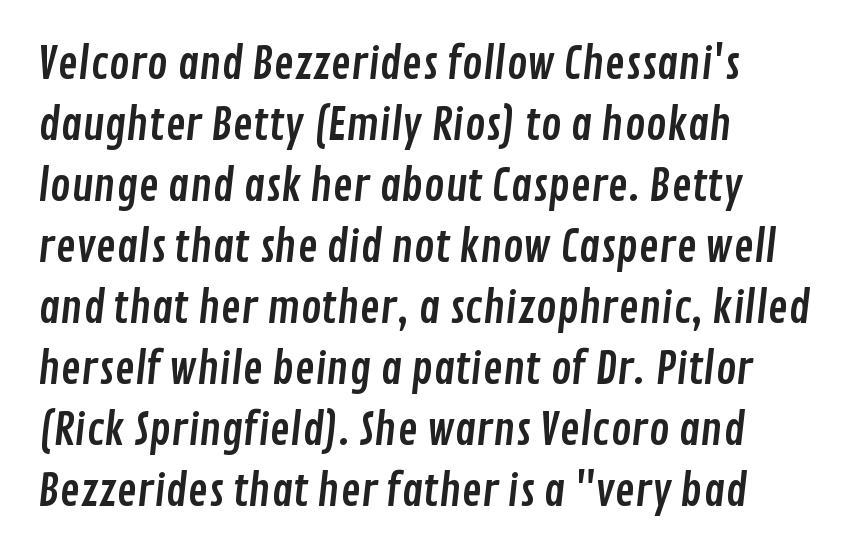
{"serif": "no", "width": "condensed", "stroke_contrast": "low", "x_height": "medium", "monospaced": "no", "underline": "no", "align": "left", "line_spacing": "normal", "line_spacing_ratio": 1.42, "letter_spacing": "normal", "letter_spacing_em": 0.0, "glyph_px": 43}
